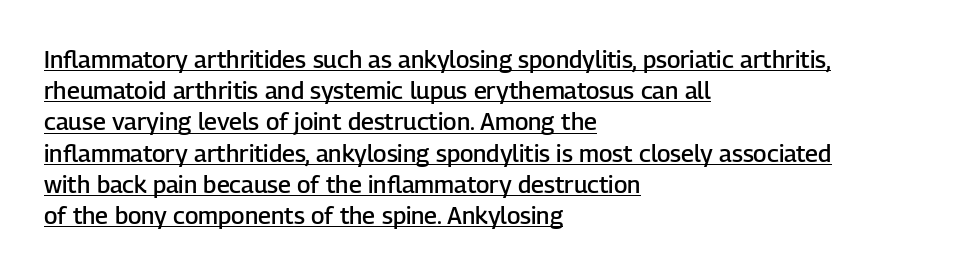
The image shows 24 px text type, upright; set left-aligned, normal line spacing (1.3x), normal letter spacing, underlined.
